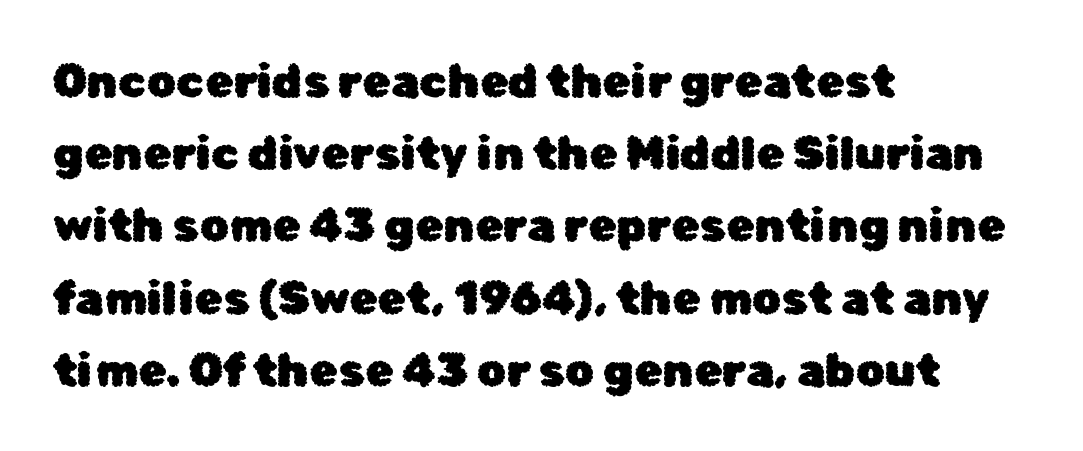
Between one letter and the next there's only the usual sliver of space. Do the letters lean? They stand straight. Font category for this specimen: sans-serif. The space beneath each line is pristine and unruled.
